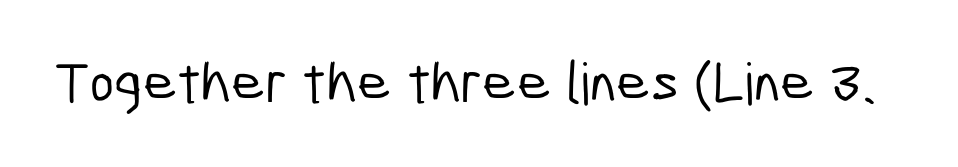
Stroke terminals: plain, sans-serif. Proportional: the letters do not fall into vertical columns. Words appear dense and cohesive because spacing is normal. The specimen omits any rule beneath the text block's lines.
